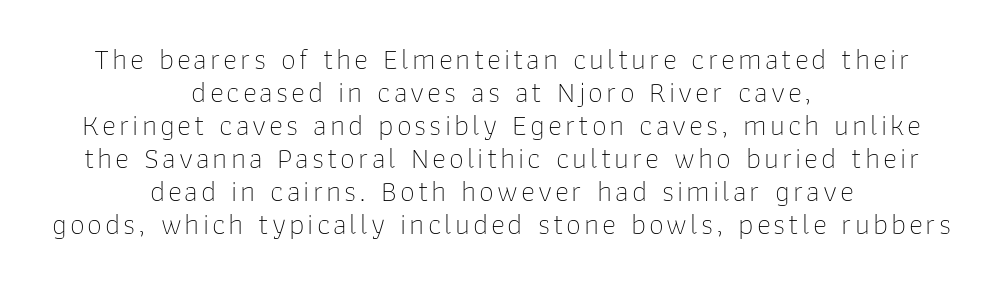
The vertical gap from one line to the next is small. You could not count columns in this text — the font is proportionally spaced. Descenders are the only things crossing below the line. This reads as an unemphasized weight, regular at the heaviest. This is the regular roman posture of the typeface.
